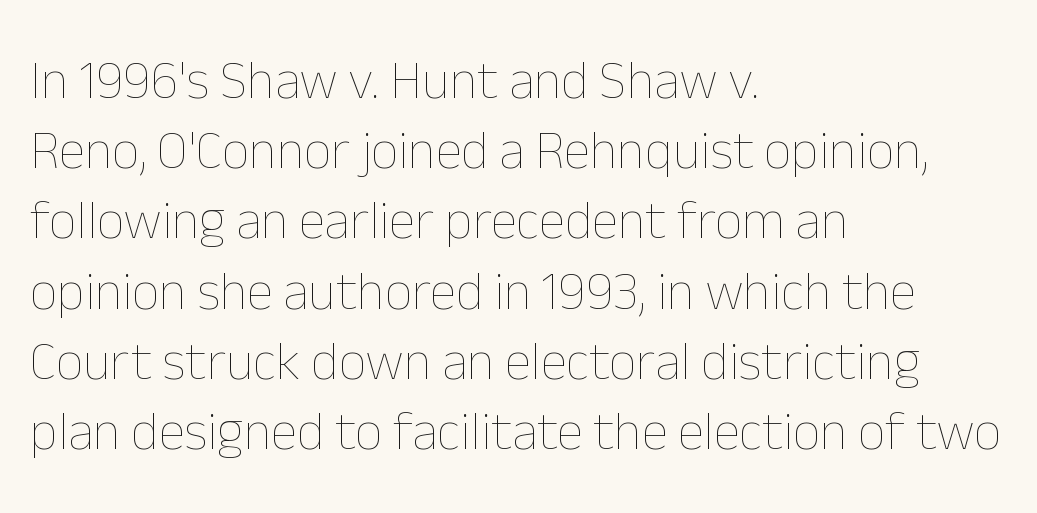
The image shows 54 px thin type, upright; set left-aligned, normal line spacing (1.3x), normal letter spacing, not underlined; low stroke contrast and a medium x-height.
